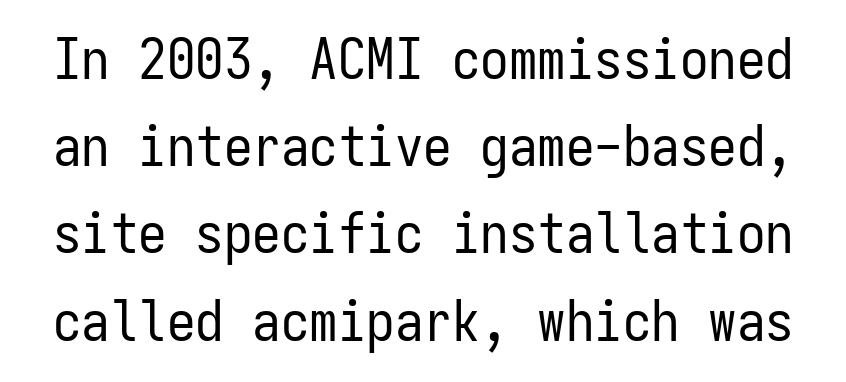
The image shows 57 px regular-weight, condensed sans-serif type, upright, monospaced; set normal line spacing (1.53x), normal letter spacing, not underlined; low stroke contrast and a medium x-height.
